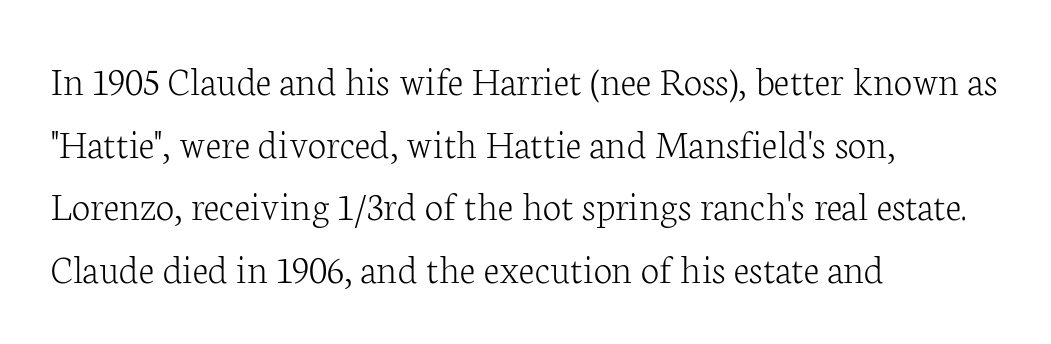
The image shows 42 px light serif type, upright; set left-aligned, normal line spacing (1.49x), normal letter spacing, not underlined; low stroke contrast and a medium x-height.
